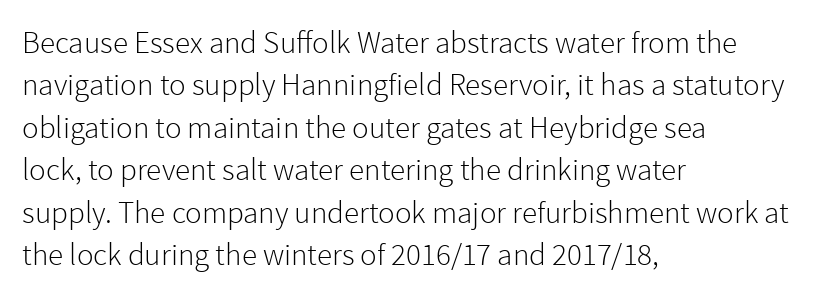
The image shows 31 px light sans-serif type, upright; set left-aligned, normal line spacing (1.37x), normal letter spacing, not underlined; a medium x-height.
